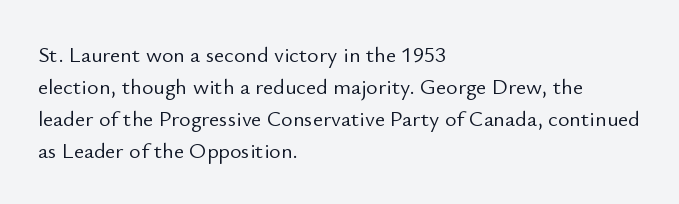
Q: Is the text bold? A: No.
Q: Is the text italic (slanted)? A: No, it is upright.
Q: Is the text underlined? A: No.
Q: How is the paragraph aligned? A: Left-aligned.
Q: Is the spacing between letters normal or unusually wide? A: Normal.
Q: Is the spacing between lines tight, normal or loose? A: Normal.
